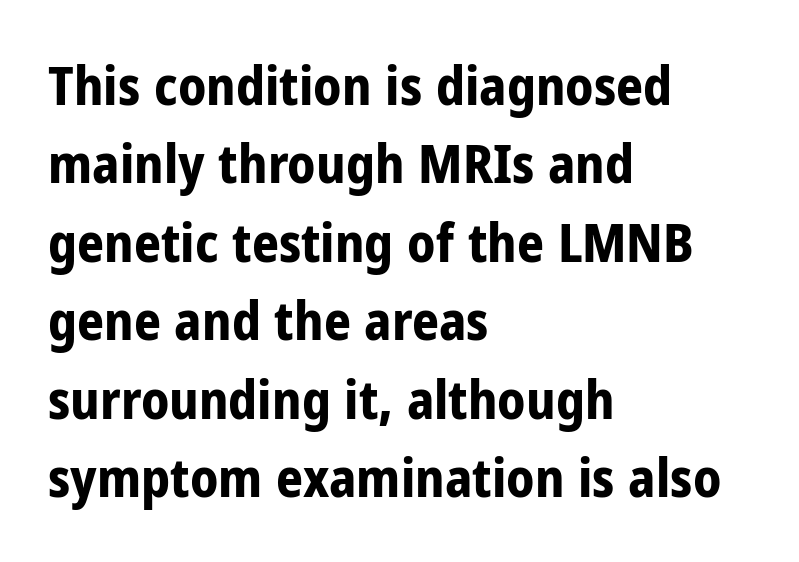
The image shows 53 px bold, condensed sans-serif type, upright; set left-aligned, normal line spacing (1.48x), normal letter spacing, not underlined; low stroke contrast and a medium x-height.
